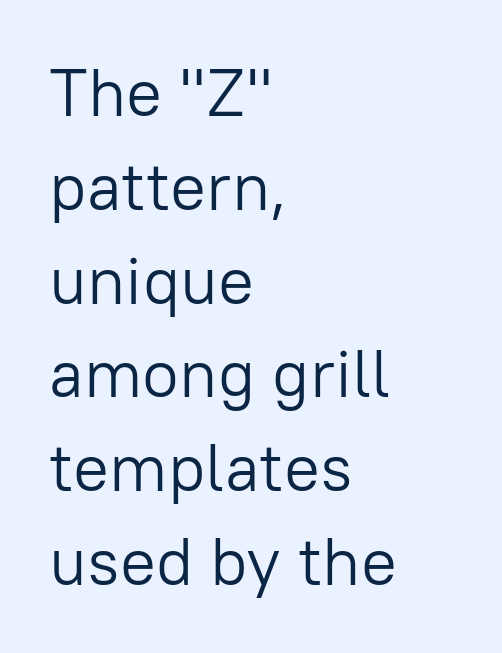
Q: Is the text bold? A: No.
Q: Is the text italic (slanted)? A: No, it is upright.
Q: Is the typeface a serif or a sans-serif typeface? A: Sans-serif.
Q: Is the text underlined? A: No.
Q: How is the paragraph aligned? A: Left-aligned.
Q: Is the spacing between letters normal or unusually wide? A: Normal.
Q: Is the spacing between lines tight, normal or loose? A: Normal.
Q: Width (condensed, normal, or wide)? A: Normal.
Q: Stroke contrast? A: Low.
Q: x-height? A: Medium.
Q: Monospaced? A: No.
